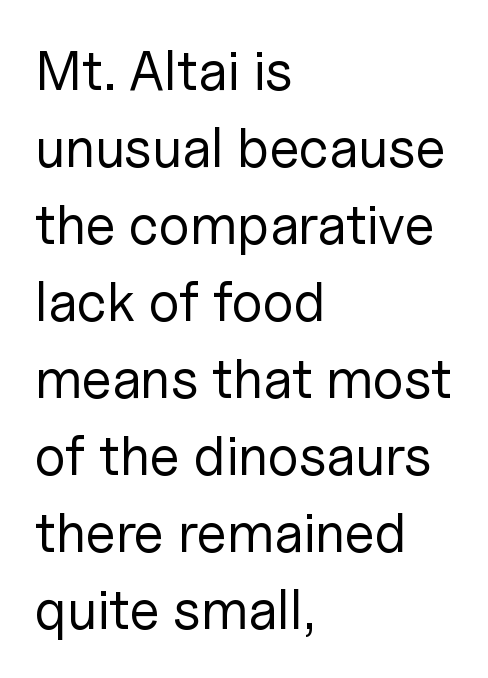
Q: Is the text bold? A: No.
Q: Is the text italic (slanted)? A: No, it is upright.
Q: Is the typeface a serif or a sans-serif typeface? A: Sans-serif.
Q: Is the text underlined? A: No.
Q: How is the paragraph aligned? A: Left-aligned.
Q: Is the spacing between letters normal or unusually wide? A: Normal.
Q: Is the spacing between lines tight, normal or loose? A: Normal.
Q: Width (condensed, normal, or wide)? A: Normal.
Q: Stroke contrast? A: Low.
Q: x-height? A: Medium.
Q: Monospaced? A: No.
